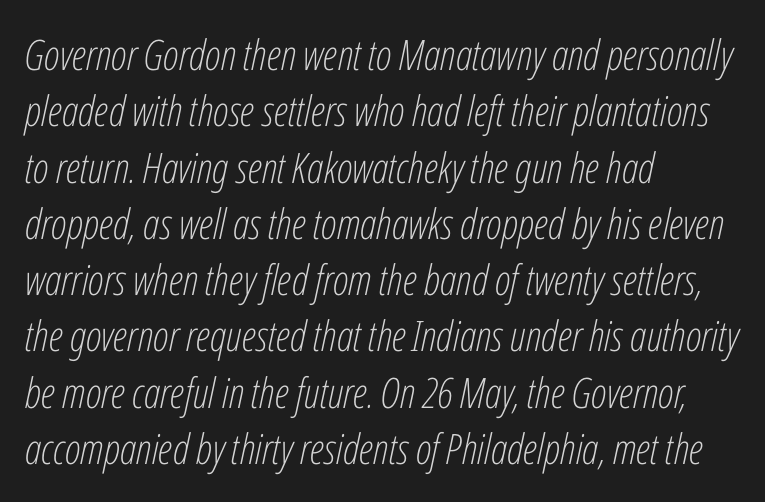
{"italic": "yes", "lean": "right", "slant_degrees": 12, "bold": "no", "weight": "light", "width": "condensed", "stroke_contrast": "low", "x_height": "medium", "monospaced": "no", "underline": "no", "align": "left", "line_spacing": "normal", "line_spacing_ratio": 1.34, "letter_spacing": "normal", "letter_spacing_em": 0.0, "glyph_px": 42}
